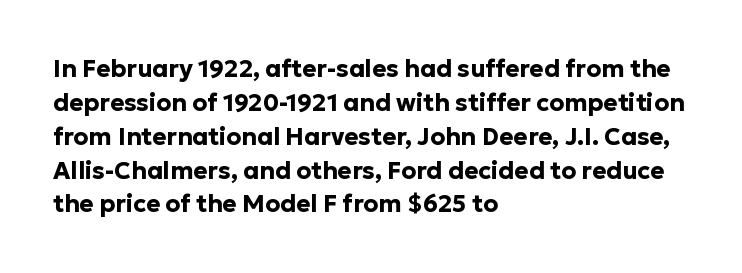
The image shows 24 px bold type, upright; set left-aligned, normal line spacing (1.41x), normal letter spacing, not underlined.
